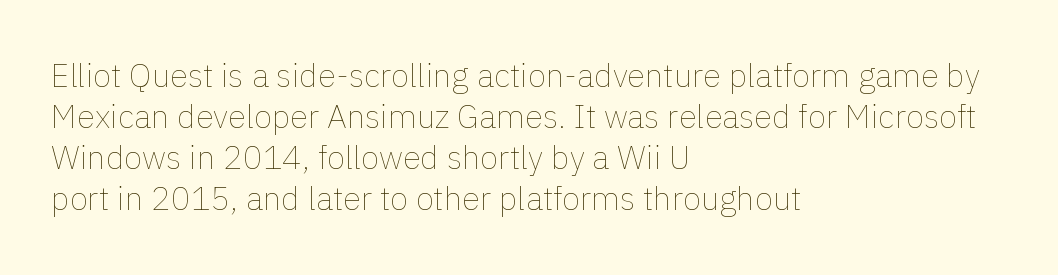
{"italic": "no", "bold": "no", "weight": "thin", "width": "normal", "stroke_contrast": "low", "x_height": "medium", "monospaced": "no", "underline": "no", "align": "left", "line_spacing_ratio": 1.24, "letter_spacing": "normal", "letter_spacing_em": 0.0, "glyph_px": 33}
